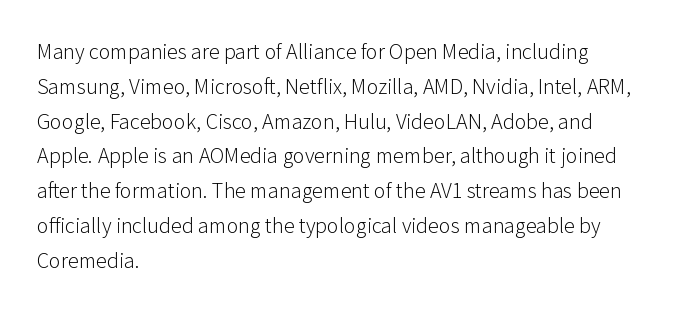
The image shows 22 px text type, upright; set left-aligned, normal line spacing (1.58x), normal letter spacing, not underlined.
